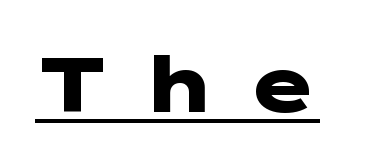
{"serif": "no", "italic": "no", "bold": "yes", "weight": "heavy", "width": "wide", "stroke_contrast": "low", "x_height": "medium", "underline": "yes", "letter_spacing": "wide", "letter_spacing_em": 0.37, "glyph_px": 77}
